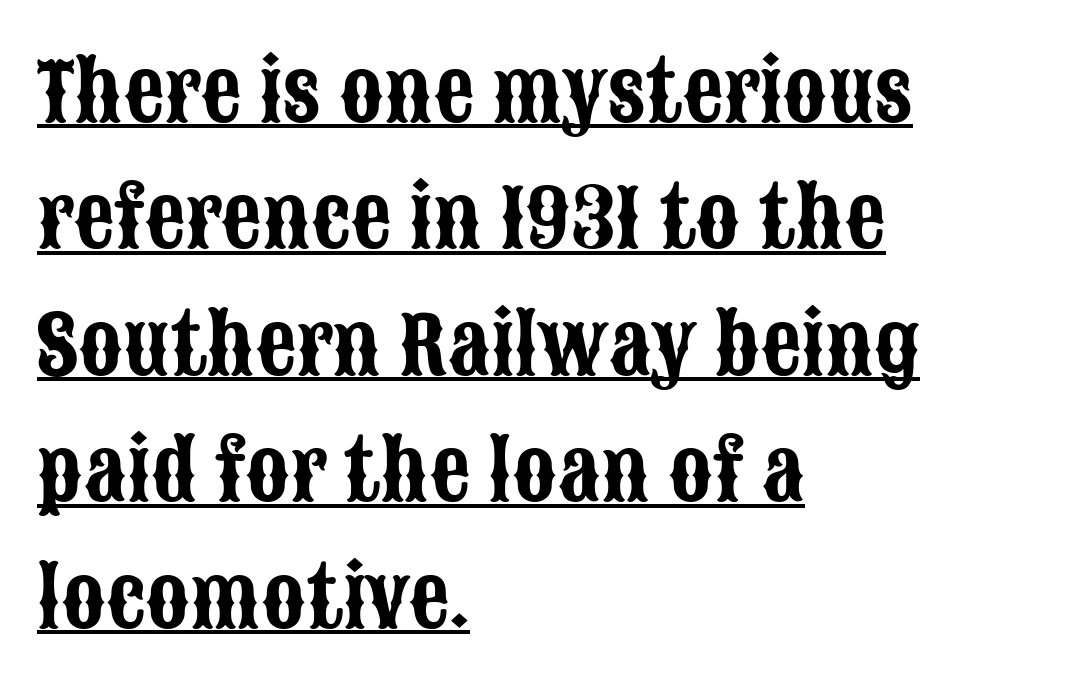
{"serif": "no", "italic": "no", "width": "condensed", "stroke_contrast": "low", "x_height": "large", "monospaced": "no", "underline": "yes", "align": "left", "line_spacing": "normal", "line_spacing_ratio": 1.58, "letter_spacing": "normal", "letter_spacing_em": 0.0, "glyph_px": 80}
